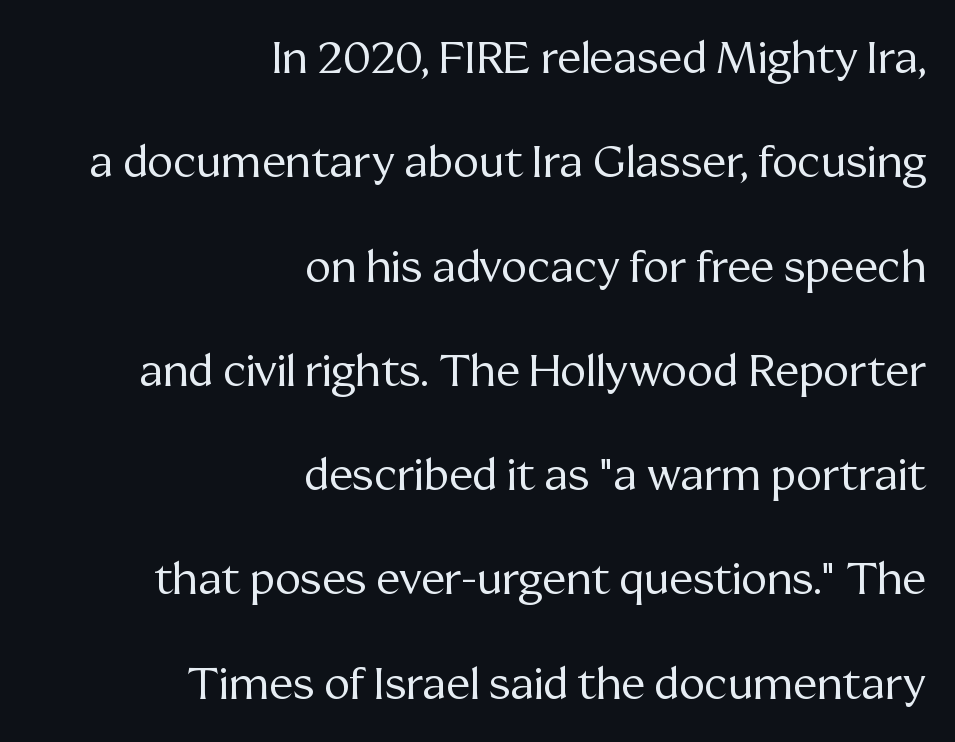
Successive baselines arrive slowly, with a big drop between each. Typeset ragged left — the right edge is the straight one. This sample has the flowing, uneven cadence of proportional lettering. The zone under the glyphs is completely vacant. Think standard paragraph weight, or any step lighter than that. Old-style or modern, the face here clearly has serifs.
